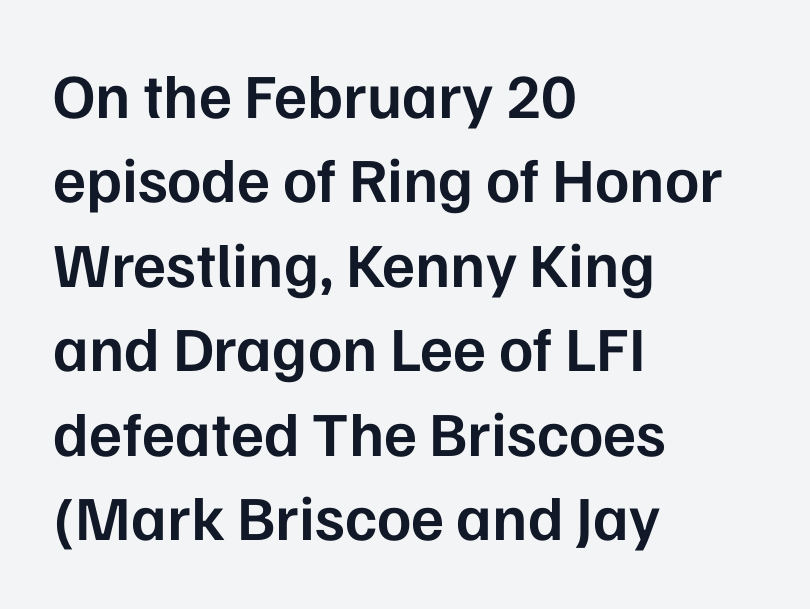
Q: Is the text bold? A: Semi-bold.
Q: Is the text italic (slanted)? A: No, it is upright.
Q: Is the typeface a serif or a sans-serif typeface? A: Sans-serif.
Q: Is the text underlined? A: No.
Q: How is the paragraph aligned? A: Left-aligned.
Q: Is the spacing between letters normal or unusually wide? A: Normal.
Q: Is the spacing between lines tight, normal or loose? A: Normal.
Q: Width (condensed, normal, or wide)? A: Normal.
Q: Stroke contrast? A: Low.
Q: x-height? A: Medium.
Q: Monospaced? A: No.
